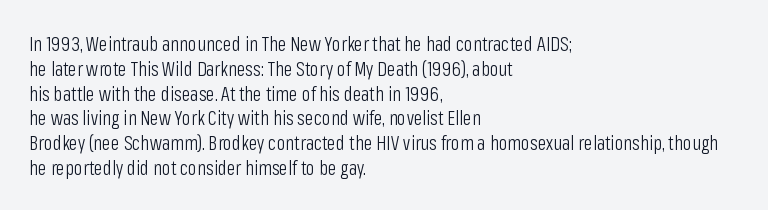
{"italic": "no", "bold": "no", "underline": "no", "align": "left", "line_spacing_ratio": 1.24, "letter_spacing": "normal", "letter_spacing_em": 0.0, "glyph_px": 20}
